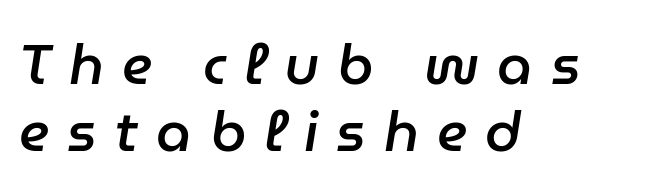
Think of a printed novel: that variable character pitch is what you see here. The typesetter chose a ragged-right arrangement here. Look at the tracking — it's clearly loosened, letters drifting apart. It's the slanting kind of type. How heavy is the stroke? Medium-heavy — a semibold, shy of bold.
